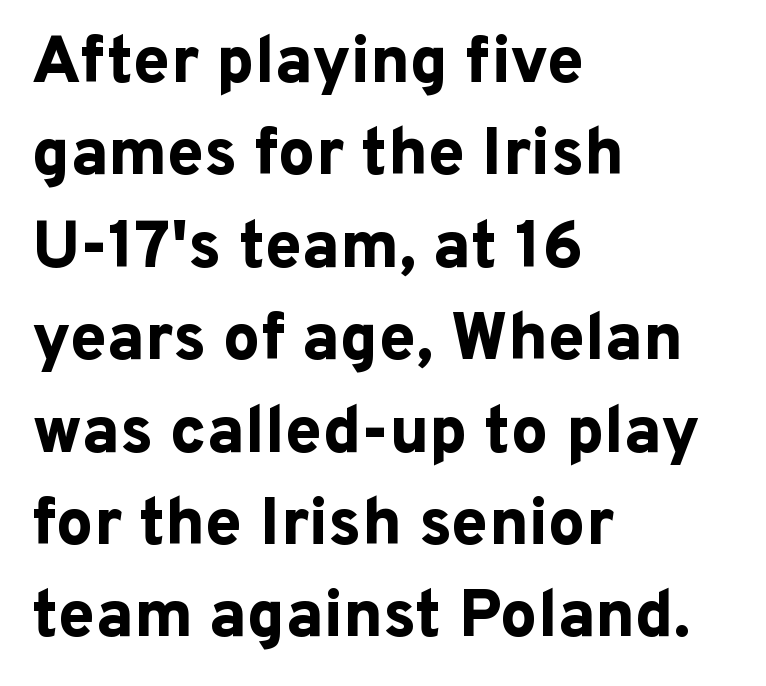
Descenders are the only things crossing below the line. The font's upright variant was chosen for this text. Horizontal alignment here is leftward, the default for most running prose. A typesetter would label this face a sans.
